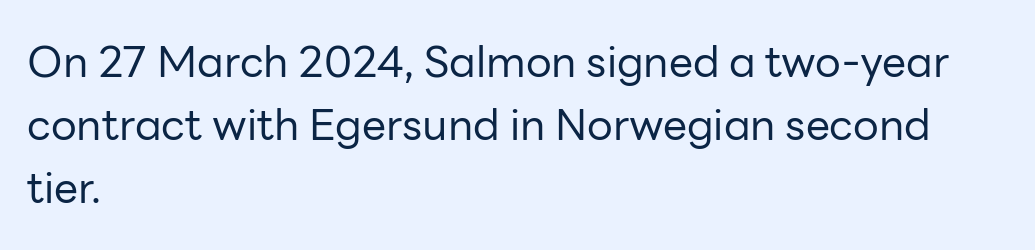
The image shows 43 px regular-weight sans-serif type, upright; set left-aligned, normal line spacing (1.47x), normal letter spacing, not underlined; low stroke contrast and a medium x-height.
